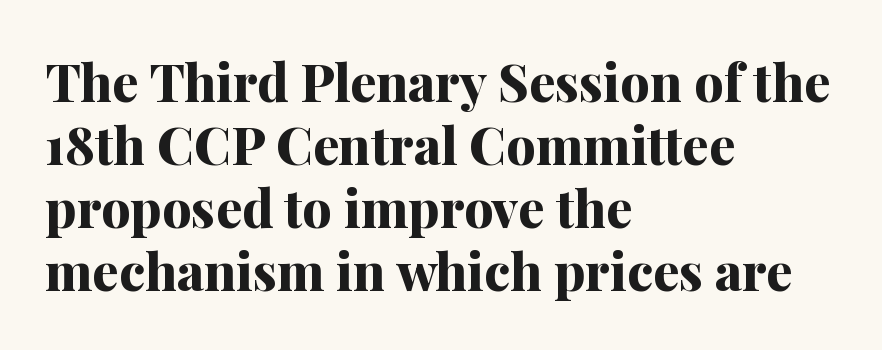
Q: Is the text bold? A: Yes.
Q: Is the text italic (slanted)? A: No, it is upright.
Q: Is the typeface a serif or a sans-serif typeface? A: Serif.
Q: Is the text underlined? A: No.
Q: How is the paragraph aligned? A: Left-aligned.
Q: Is the spacing between letters normal or unusually wide? A: Normal.
Q: Width (condensed, normal, or wide)? A: Normal.
Q: Stroke contrast? A: Medium.
Q: x-height? A: Medium.
Q: Monospaced? A: No.
